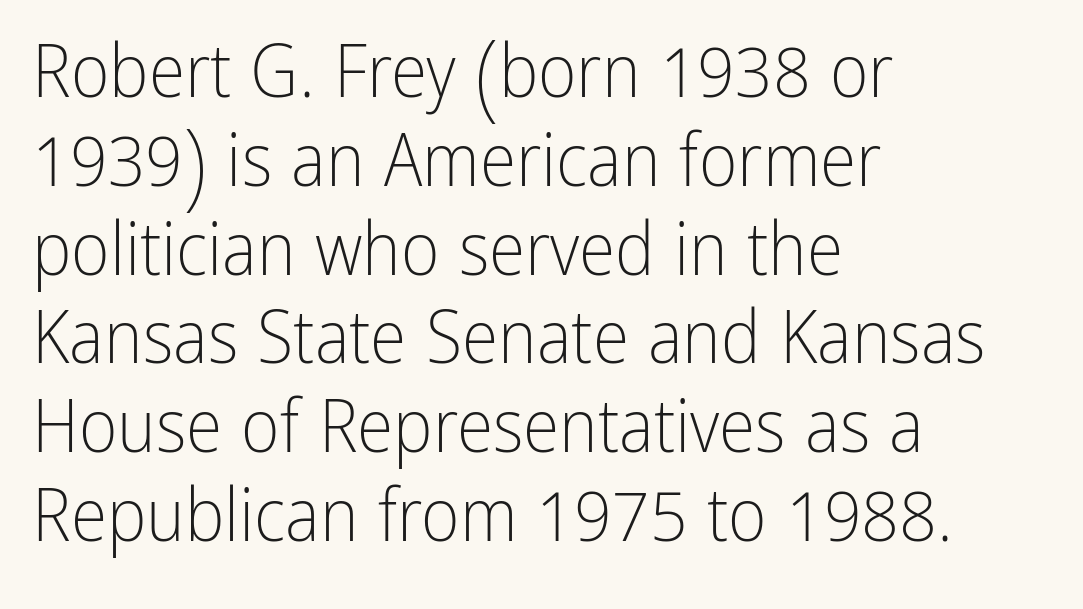
The image shows 74 px light, condensed sans-serif type, upright; set left-aligned, line spacing 1.2x, normal letter spacing, not underlined; low stroke contrast and a medium x-height.
